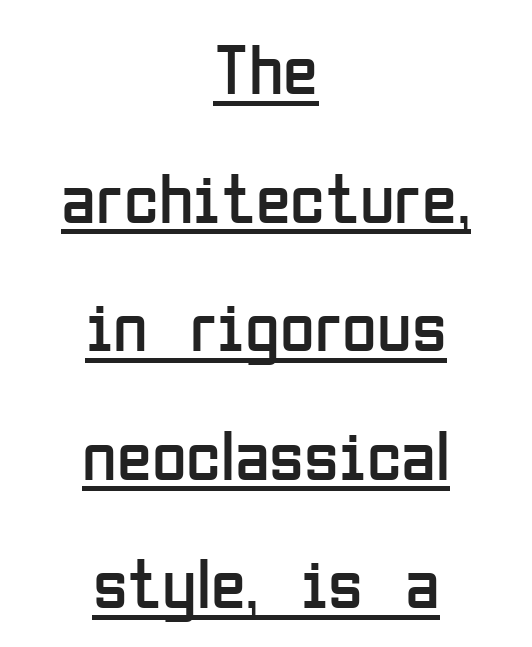
Varying glyph widths throughout — classic text-font behaviour. The rag falls on both sides of this text block equally. Vertical strokes here are truly vertical. No extra tracking has been applied to these lines. The letterforms sit at book weight or below. Looks like someone drew a line under every word here.
